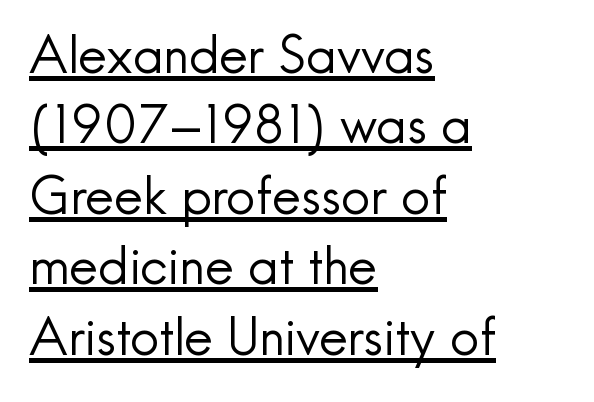
The passage shown is typed in a proportional face where columns would drift. Typographically, this falls in the sans-serif category. This rendering features underlined lettering. Is there much room between lines? A standard amount, neither cramped nor airy. All the whitespace from short lines collects on the right.
